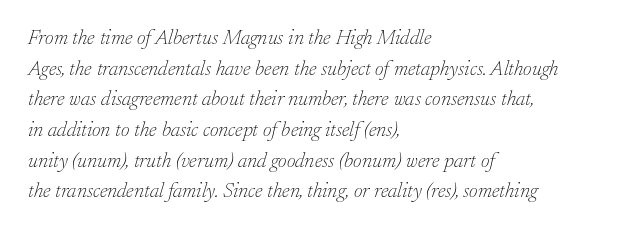
Q: Is the text bold? A: No.
Q: Is the text italic (slanted)? A: Yes, it leans right by about 17 degrees.
Q: Is the text underlined? A: No.
Q: How is the paragraph aligned? A: Left-aligned.
Q: Is the spacing between letters normal or unusually wide? A: Normal.
Q: Is the spacing between lines tight, normal or loose? A: Normal.
